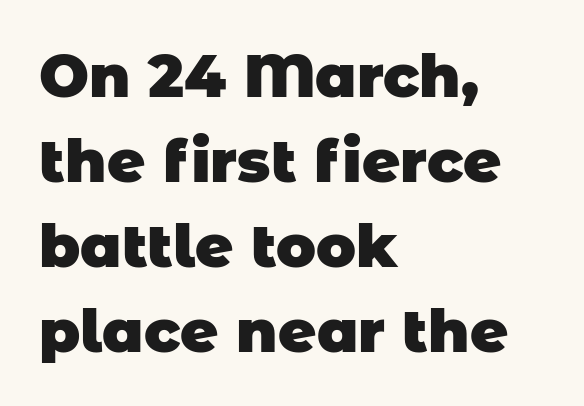
Q: Is the text bold? A: Yes.
Q: Is the typeface a serif or a sans-serif typeface? A: Sans-serif.
Q: Is the text underlined? A: No.
Q: How is the paragraph aligned? A: Left-aligned.
Q: Is the spacing between letters normal or unusually wide? A: Normal.
Q: Is the spacing between lines tight, normal or loose? A: Normal.
Q: Width (condensed, normal, or wide)? A: Normal.
Q: Stroke contrast? A: Low.
Q: x-height? A: Large.
Q: Monospaced? A: No.
